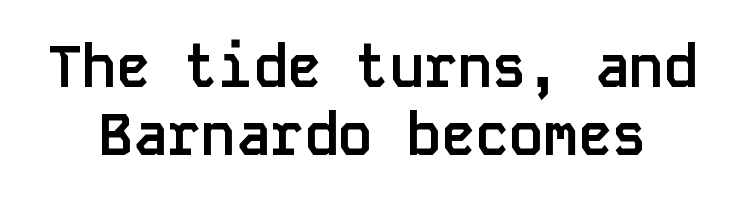
Q: Is the text bold? A: Yes.
Q: Is the text italic (slanted)? A: No, it is upright.
Q: Is the typeface a serif or a sans-serif typeface? A: Sans-serif.
Q: Is the text underlined? A: No.
Q: Is the spacing between letters normal or unusually wide? A: Normal.
Q: Width (condensed, normal, or wide)? A: Normal.
Q: Stroke contrast? A: Low.
Q: x-height? A: Large.
Q: Monospaced? A: Yes.
